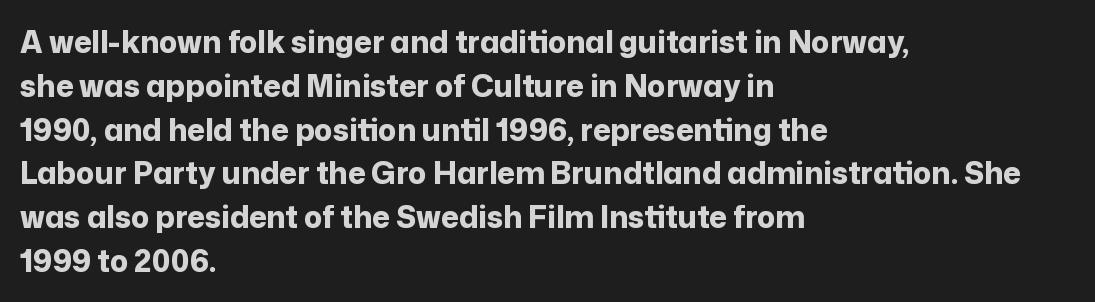
Q: Is the text bold? A: Yes.
Q: Is the text italic (slanted)? A: No, it is upright.
Q: Is the typeface a serif or a sans-serif typeface? A: Sans-serif.
Q: Is the text underlined? A: No.
Q: How is the paragraph aligned? A: Left-aligned.
Q: Is the spacing between letters normal or unusually wide? A: Normal.
Q: Is the spacing between lines tight, normal or loose? A: Normal.
Q: Width (condensed, normal, or wide)? A: Normal.
Q: Stroke contrast? A: Low.
Q: x-height? A: Medium.
Q: Monospaced? A: No.
